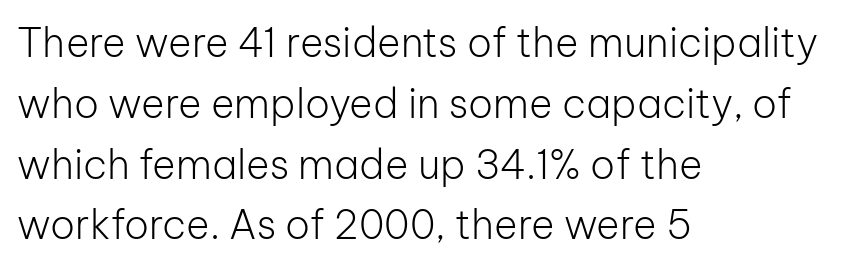
Caption: face not bold, strokes unweighted. Letter spacing: default. This rendering features lettering with no underline. The line-height multiplier appears to be the usual default. Proportional: the letters do not fall into vertical columns. Quick note: not italic, upright.
